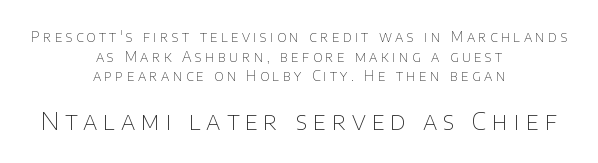
The image shows 24 px text type, upright; set centered, normal line spacing (1.4x), unusually wide letter spacing (+0.24 em), not underlined; the second (bottom) block is 1.71x larger.
